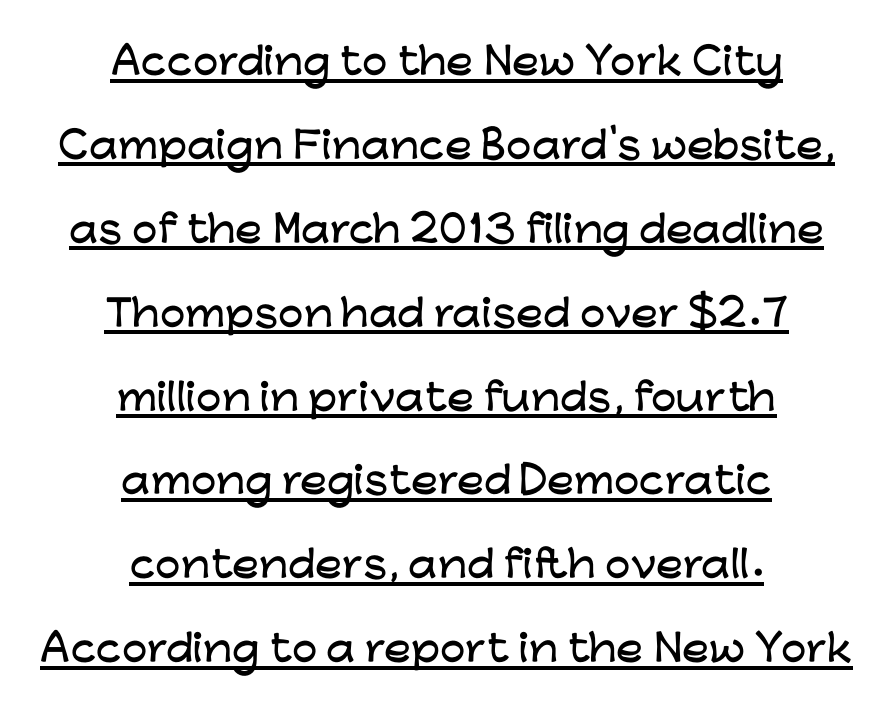
Spacing verdict: proportional, widths tailored to each character. No extra tracking has been applied to these lines. This is underlined copy, the kind a proofreader might mark for attention. Regarding leading, the lines here are spaced well apart. The face used here is a sans, in the tradition of grotesques and geometrics.
